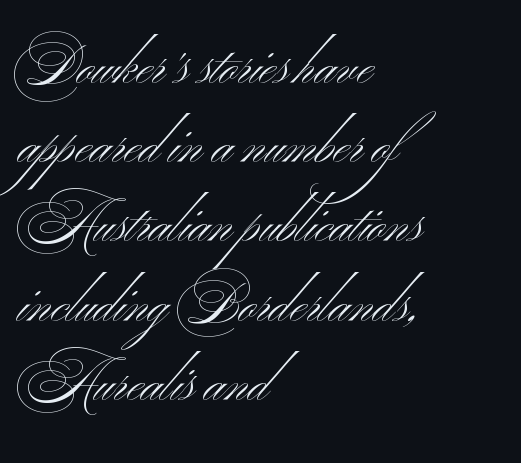
The image shows 55 px light, wide sans-serif type; set left-aligned, normal line spacing (1.44x), normal letter spacing, not underlined; medium stroke contrast and a small x-height.
